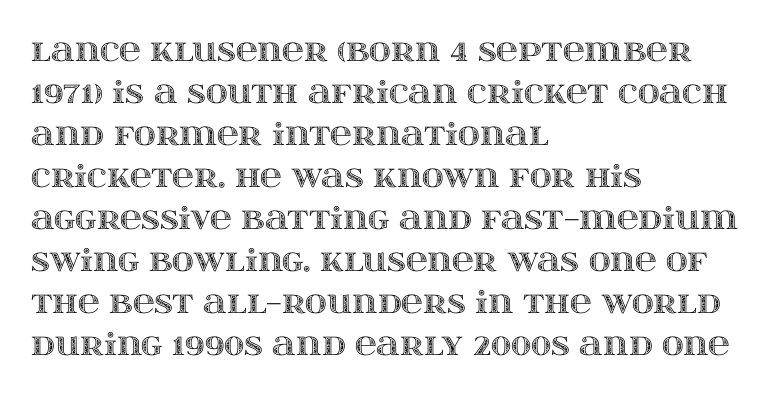
Q: Is the text italic (slanted)? A: No, it is upright.
Q: Is the text underlined? A: No.
Q: How is the paragraph aligned? A: Left-aligned.
Q: Is the spacing between letters normal or unusually wide? A: Normal.
Q: Is the spacing between lines tight, normal or loose? A: Normal.
Q: Width (condensed, normal, or wide)? A: Wide.
Q: x-height? A: Large.
Q: Monospaced? A: No.
